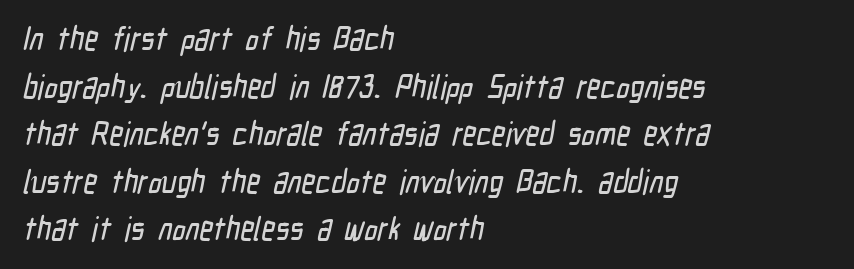
The image shows 33 px condensed sans-serif type; set left-aligned, normal line spacing (1.44x), normal letter spacing, not underlined; low stroke contrast and a medium x-height.
